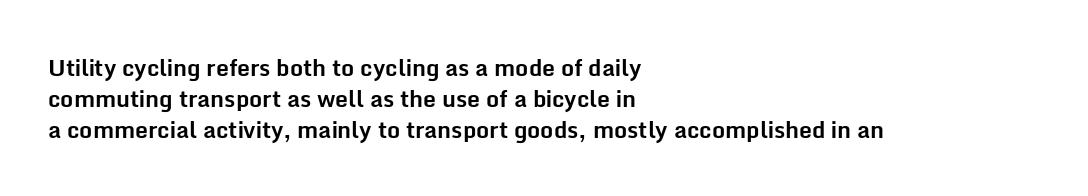
The image shows 23 px bold type, upright; set left-aligned, normal line spacing (1.34x), normal letter spacing, not underlined.
